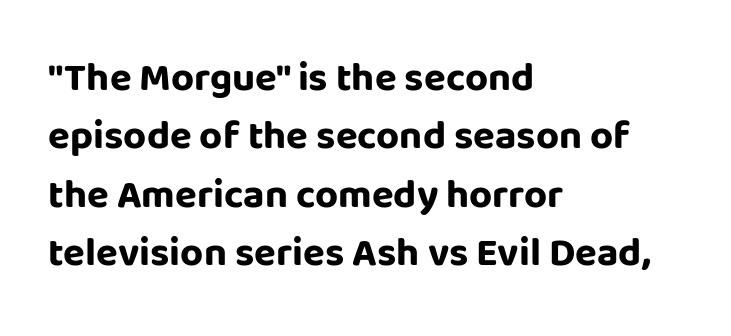
The image shows 40 px bold sans-serif type, upright; set left-aligned, normal line spacing (1.46x), normal letter spacing, not underlined; low stroke contrast and a large x-height.
